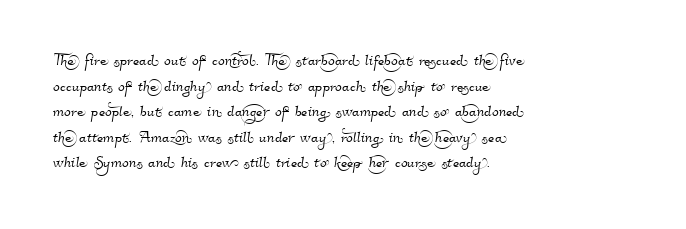
The image shows 20 px text type; set left-aligned, normal line spacing (1.28x), normal letter spacing, not underlined.
